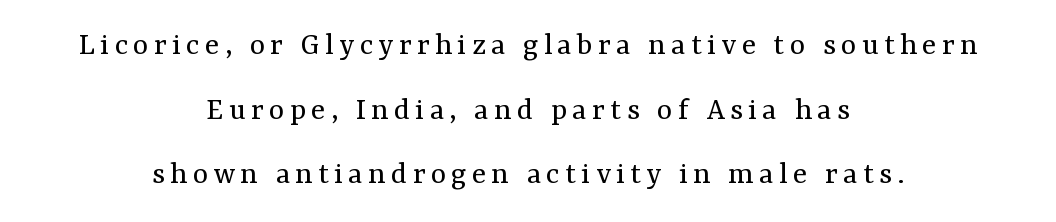
The image shows 33 px regular-weight serif type, upright; set centered, loose line spacing (1.96x), not underlined; medium stroke contrast and a medium x-height.
